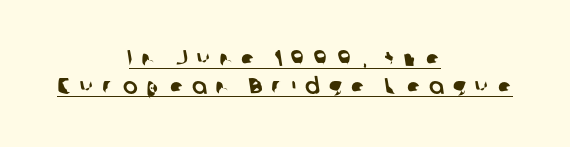
Both edges are ragged and mirror each other, which tells us the setting is centered. The line-height multiplier appears to be the usual default. Substantial extra tracking has been applied to these lines. The glyphs are accompanied by a horizontal stroke just below them.
